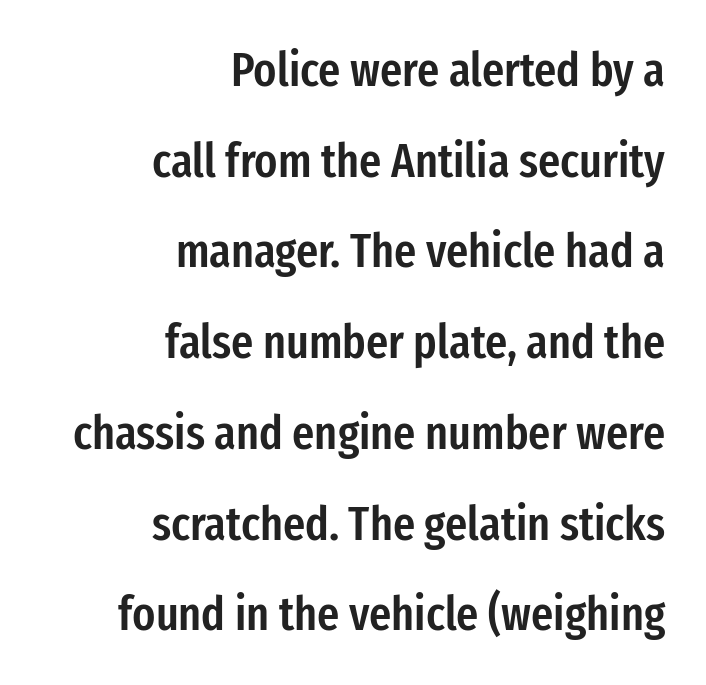
Caption: semibold face, moderately heavy strokes. Posture: upright roman. You could not count columns in this text — the font is proportionally spaced. Observe the absence of serifs on each vertical stroke in this sample. Quick note: underline off.
